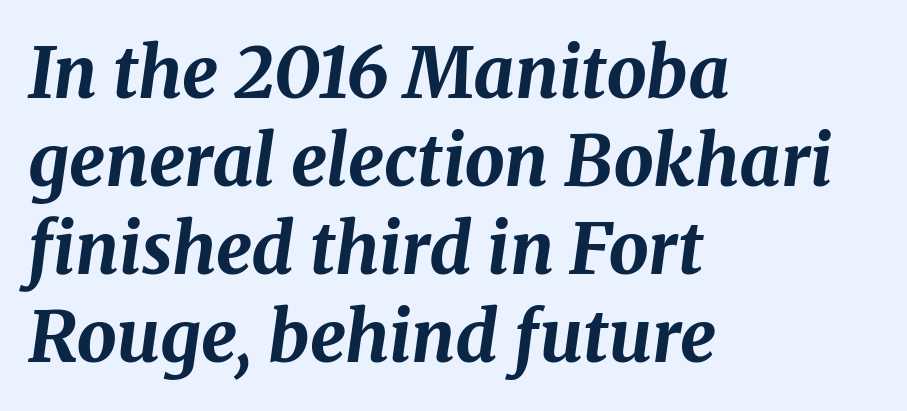
Notice how the stems are inclined rather than vertical — that's the hallmark of italics. Check the space under the baseline: it is left empty. This sample uses plain, unmodified letter spacing. You could not count columns in this text — the font is proportionally spaced. Does the copy run flush right? No — it runs flush left.
